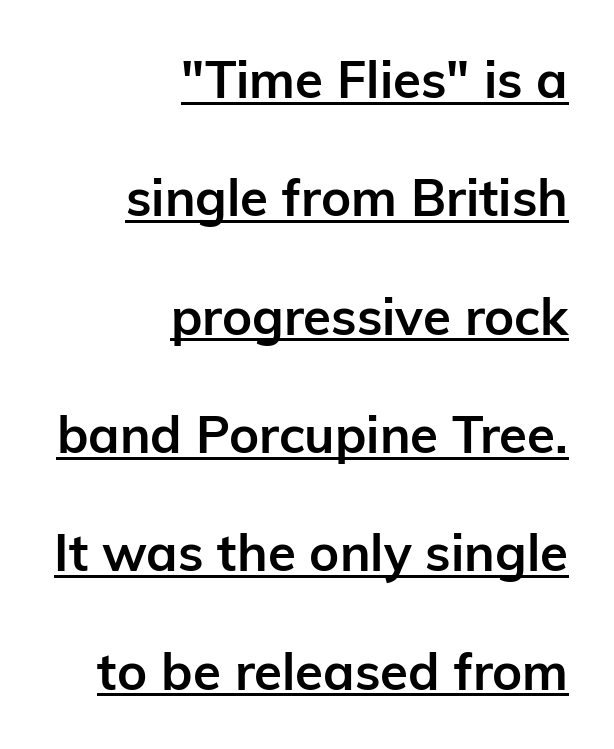
{"serif": "no", "italic": "no", "bold": "yes", "weight": "semibold", "width": "normal", "stroke_contrast": "low", "x_height": "medium", "monospaced": "no", "underline": "yes", "align": "right", "line_spacing": "loose", "line_spacing_ratio": 2.32, "letter_spacing": "normal", "letter_spacing_em": 0.0, "glyph_px": 51}
